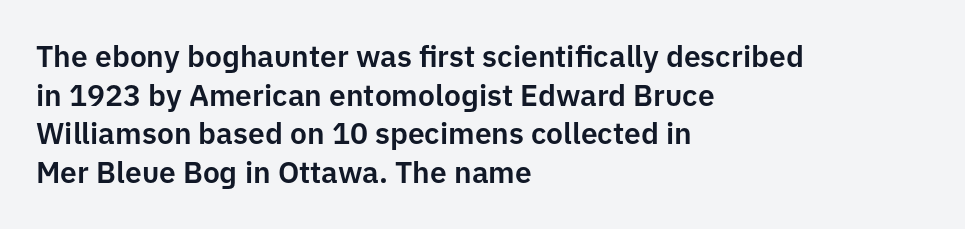
The image shows 30 px sans-serif type, upright; set left-aligned, normal line spacing (1.29x), normal letter spacing, not underlined; low stroke contrast and a medium x-height.
